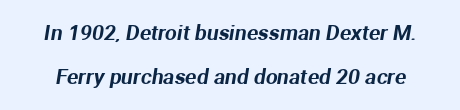
Spacing between characters is what you'd get straight out of the box. The strip under each line holds only bare page. A typesetter would call this leading open, well beyond the default.
